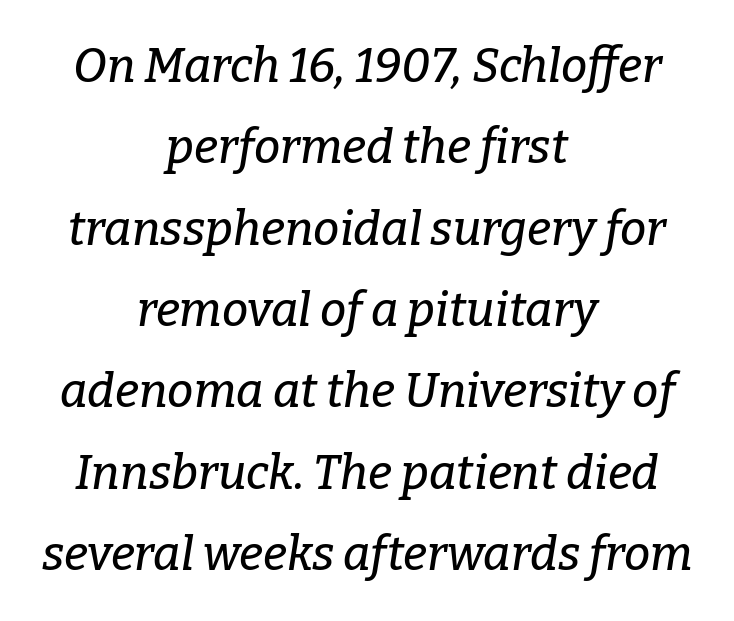
Any mark beneath the type? The region is blank. Look at the tracking — it's just the regular setting, nothing added. If you folded the block vertically in half, each line would mirror itself in length. Designer's note — italics engaged. The letters carry serifs — small finishing strokes at the ends of their stems.
